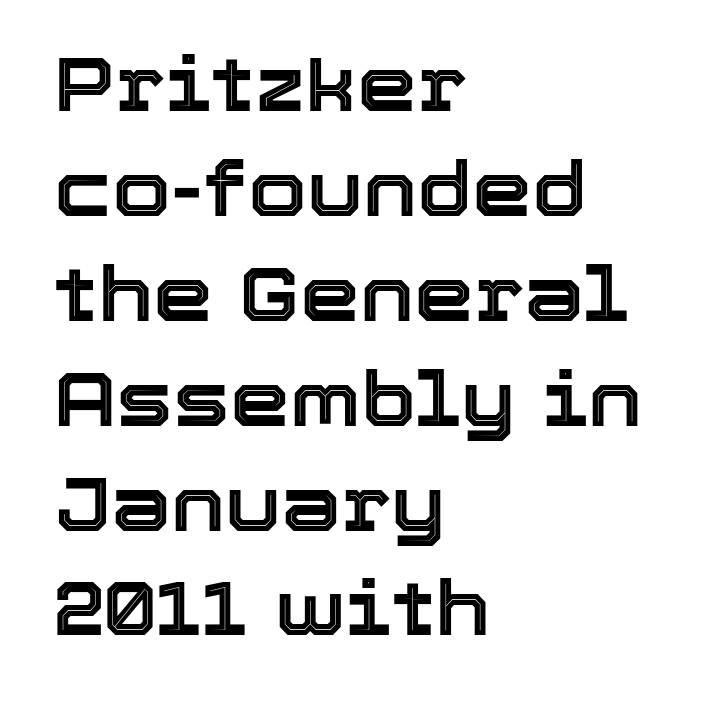
Words float on clear page, feet unadorned. Is the letter spacing exaggerated? No — it looks like the ordinary default. Notice how descenders clear the ascenders below comfortably — that's standard leading. Here the designer chose a conventional face with non-uniform glyph widths. The axis of the letterforms is exactly vertical. The paragraph has a hard left edge and a soft right edge.
